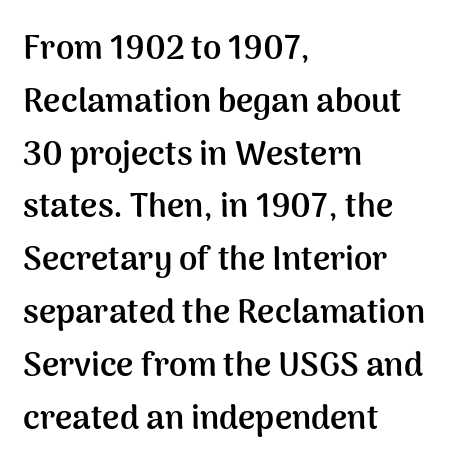
Q: Is the text bold? A: Yes.
Q: Is the text italic (slanted)? A: No, it is upright.
Q: Is the typeface a serif or a sans-serif typeface? A: Sans-serif.
Q: Is the text underlined? A: No.
Q: How is the paragraph aligned? A: Left-aligned.
Q: Is the spacing between letters normal or unusually wide? A: Normal.
Q: Is the spacing between lines tight, normal or loose? A: Normal.
Q: Width (condensed, normal, or wide)? A: Normal.
Q: Stroke contrast? A: Medium.
Q: x-height? A: Medium.
Q: Monospaced? A: No.
